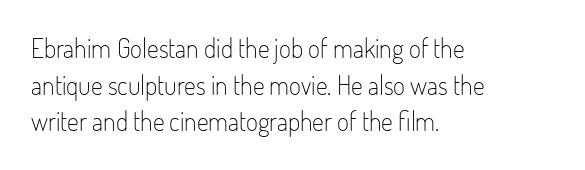
The image shows 26 px text type, upright; set left-aligned, normal line spacing (1.41x), normal letter spacing, not underlined.
